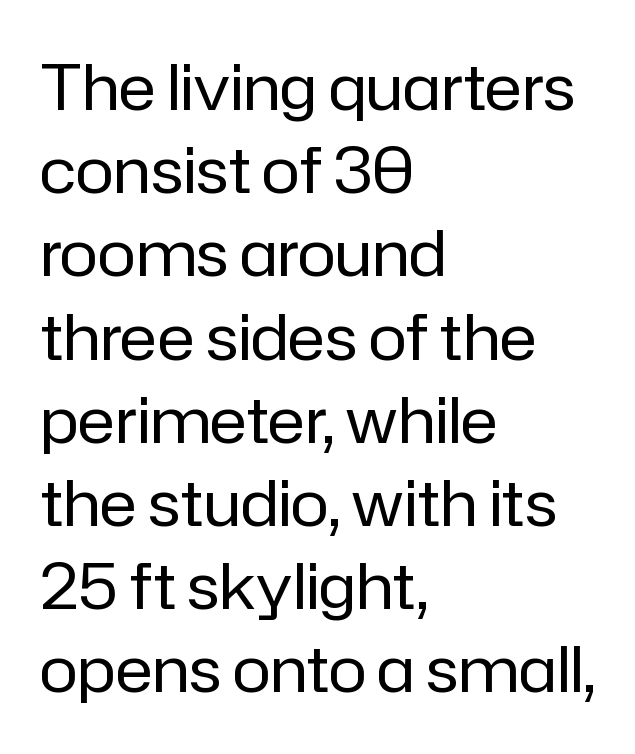
{"serif": "no", "italic": "no", "bold": "no", "weight": "regular", "width": "normal", "stroke_contrast": "low", "x_height": "medium", "monospaced": "no", "underline": "no", "align": "left", "line_spacing": "normal", "line_spacing_ratio": 1.3, "letter_spacing": "normal", "letter_spacing_em": 0.0, "glyph_px": 64}
